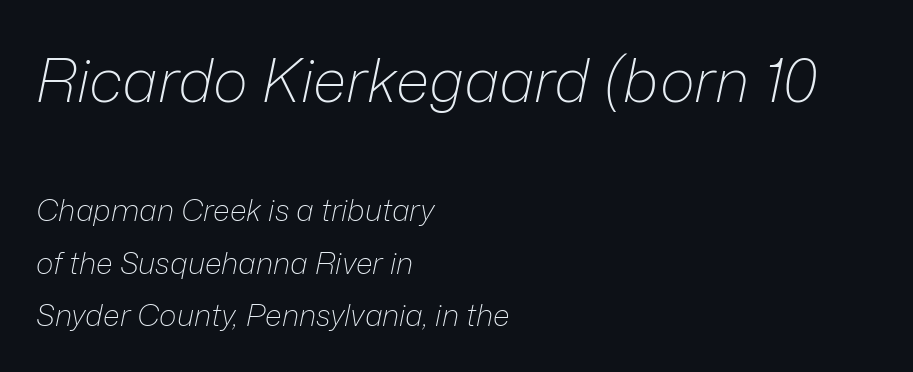
The image shows 60 px light type, italic (leaning right); set left-aligned, line spacing 1.74x, normal letter spacing, not underlined; the first (top) block is 2.0x larger; low stroke contrast and a medium x-height.
